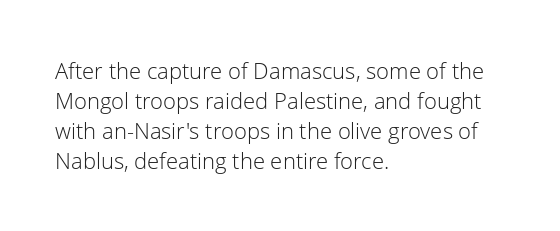
Q: Is the text bold? A: No.
Q: Is the text italic (slanted)? A: No, it is upright.
Q: Is the text underlined? A: No.
Q: How is the paragraph aligned? A: Left-aligned.
Q: Is the spacing between letters normal or unusually wide? A: Normal.
Q: Is the spacing between lines tight, normal or loose? A: Normal.
